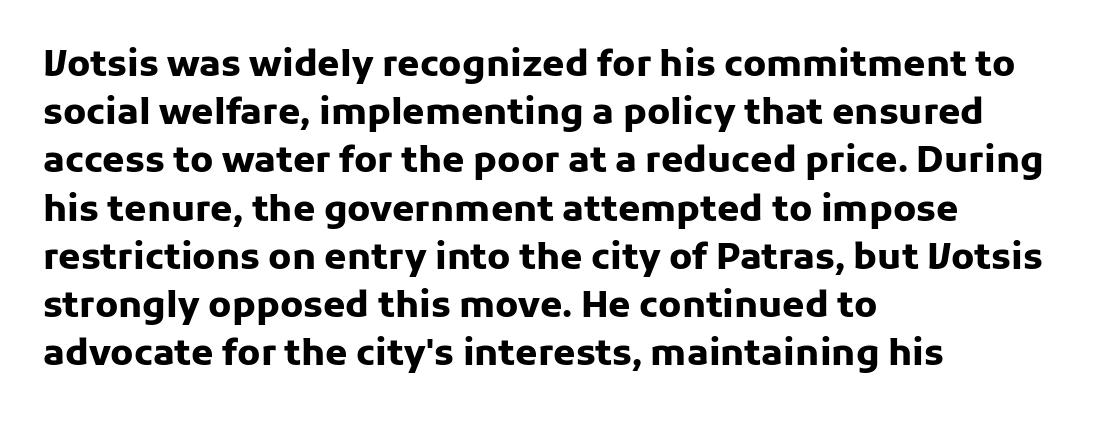
Q: Is the text bold? A: Yes.
Q: Is the text italic (slanted)? A: No, it is upright.
Q: Is the typeface a serif or a sans-serif typeface? A: Sans-serif.
Q: Is the text underlined? A: No.
Q: How is the paragraph aligned? A: Left-aligned.
Q: Is the spacing between letters normal or unusually wide? A: Normal.
Q: Is the spacing between lines tight, normal or loose? A: Normal.
Q: Width (condensed, normal, or wide)? A: Normal.
Q: Stroke contrast? A: Low.
Q: x-height? A: Medium.
Q: Monospaced? A: No.
